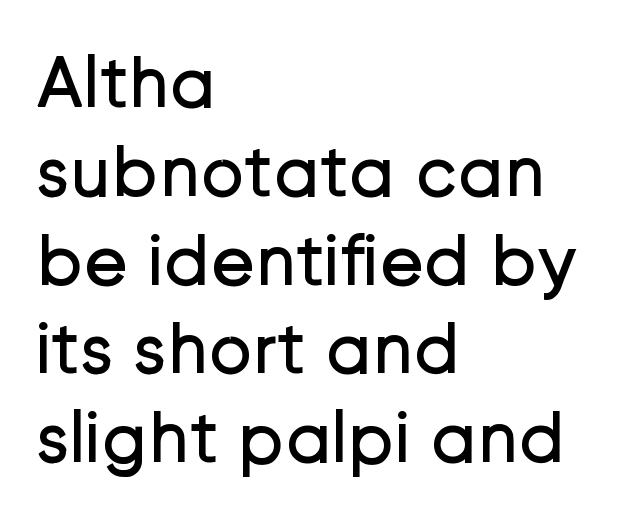
{"serif": "no", "italic": "no", "bold": "no", "weight": "regular", "width": "normal", "stroke_contrast": "low", "x_height": "medium", "monospaced": "no", "underline": "no", "align": "left", "line_spacing_ratio": 1.2, "letter_spacing": "normal", "letter_spacing_em": 0.0, "glyph_px": 74}
